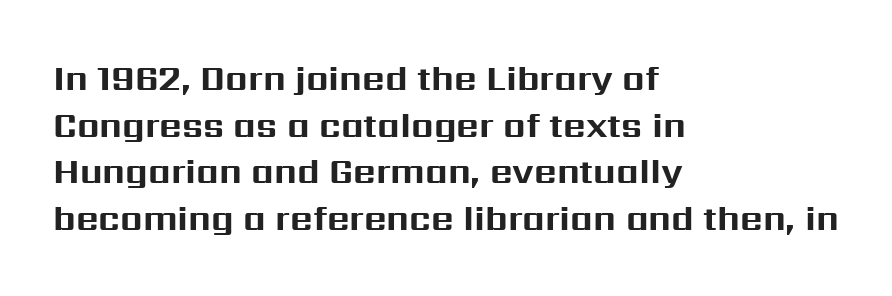
The image shows 35 px bold sans-serif type, upright; set left-aligned, normal line spacing (1.33x), normal letter spacing, not underlined; medium stroke contrast and a medium x-height.
